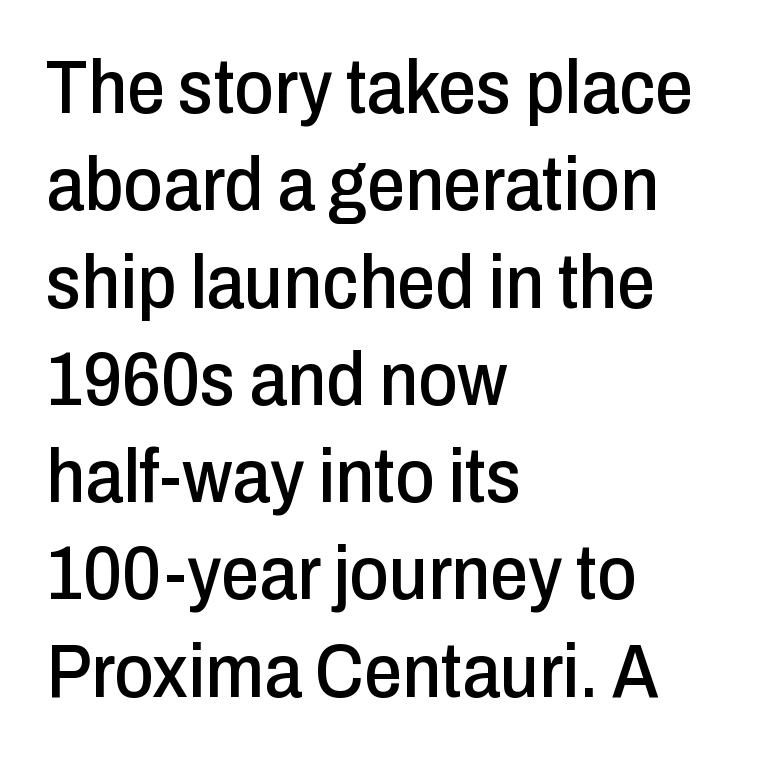
The image shows 76 px condensed sans-serif type, upright; set left-aligned, normal line spacing (1.28x), normal letter spacing, not underlined; low stroke contrast and a medium x-height.
